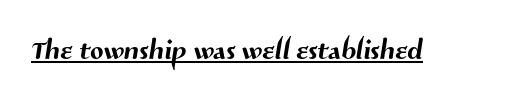
The image shows 39 px sans-serif type; set normal letter spacing, underlined; medium stroke contrast and a medium x-height.
